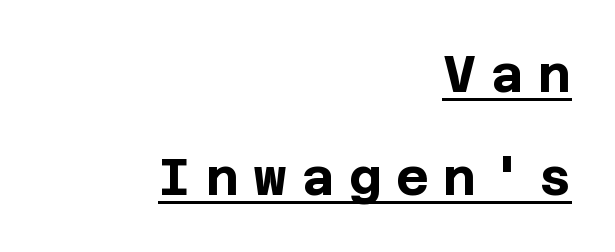
{"serif": "no", "italic": "no", "bold": "yes", "weight": "bold", "width": "normal", "stroke_contrast": "low", "x_height": "large", "underline": "yes", "align": "right", "line_spacing": "loose", "line_spacing_ratio": 2.02, "letter_spacing": "wide", "letter_spacing_em": 0.28, "glyph_px": 51}
